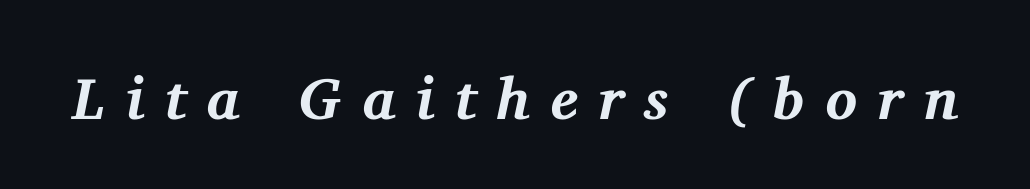
The image shows 59 px bold serif type, italic (leaning right); set unusually wide letter spacing (+0.35 em), not underlined; medium stroke contrast and a medium x-height.
